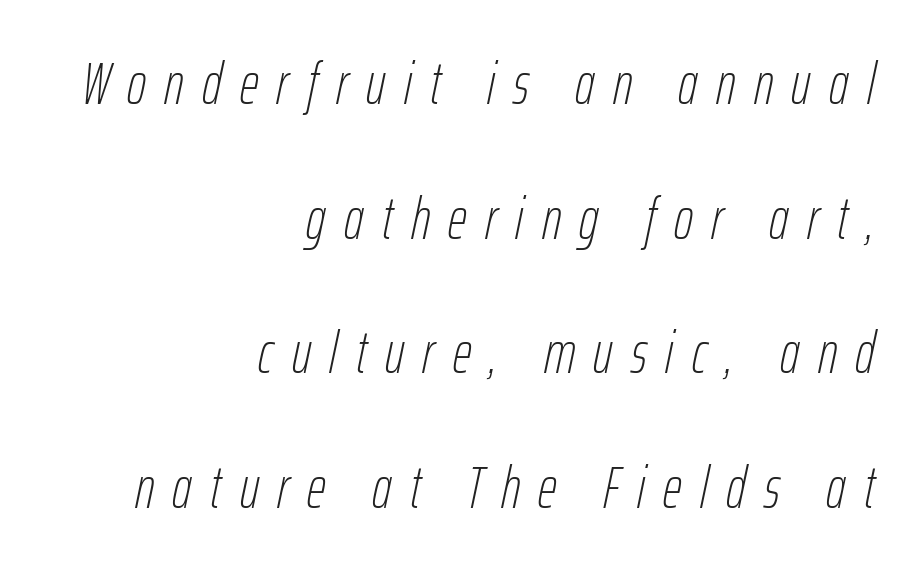
{"italic": "yes", "lean": "right", "slant_degrees": 12, "bold": "no", "weight": "thin", "width": "condensed", "stroke_contrast": "low", "x_height": "medium", "monospaced": "no", "underline": "no", "align": "right", "line_spacing": "loose", "line_spacing_ratio": 2.28, "letter_spacing": "wide", "letter_spacing_em": 0.31, "glyph_px": 59}
